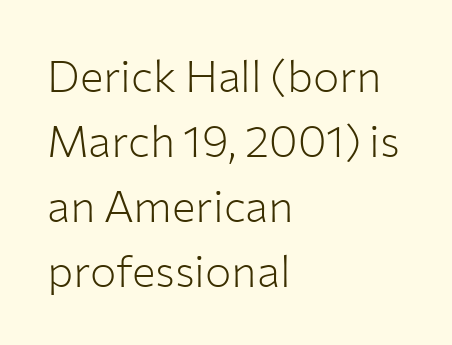
Weight: not bold — regular or lighter. The area under the type is left untouched. Nope, no serifs anywhere on these letters. Students, note that the glyphs here touch the page at normal intervals.
